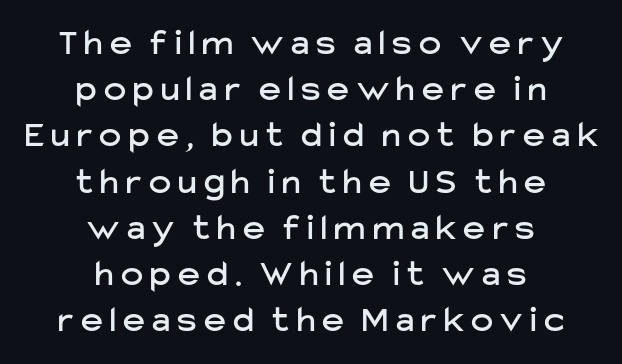
{"serif": "no", "italic": "no", "width": "normal", "stroke_contrast": "low", "x_height": "medium", "monospaced": "no", "underline": "no", "align": "center", "line_spacing": "normal", "line_spacing_ratio": 1.25, "letter_spacing": "wide", "letter_spacing_em": 0.2, "glyph_px": 37}
